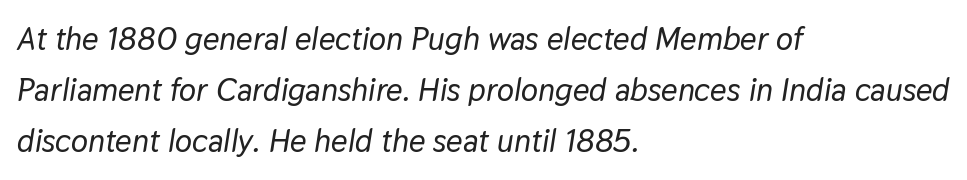
Is the block centered? No — it sits flush against the left margin. Does the lettering tilt? It does — this is italic. Descender tails drop into unmarked territory. The rendering uses natural spacing where letterforms have individual widths. Glyph-to-glyph distance matches everyday printed text.
